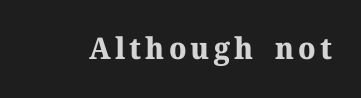
The type sits square on the baseline with zero lean. Has an underline been added? It has not. A serif font was chosen for this passage. In terms of weight, the rendering is a true, heavy bold.
